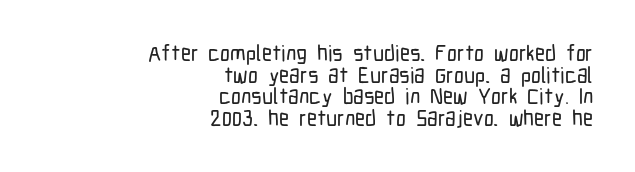
One glance says dense: line gaps are narrower than usual. The typography opts for an upright posture over an oblique one. Tracking value appears to be zero — textbook default spacing. A bare baseline throughout the passage. Leftover space on each line is placed entirely before the opening word.
